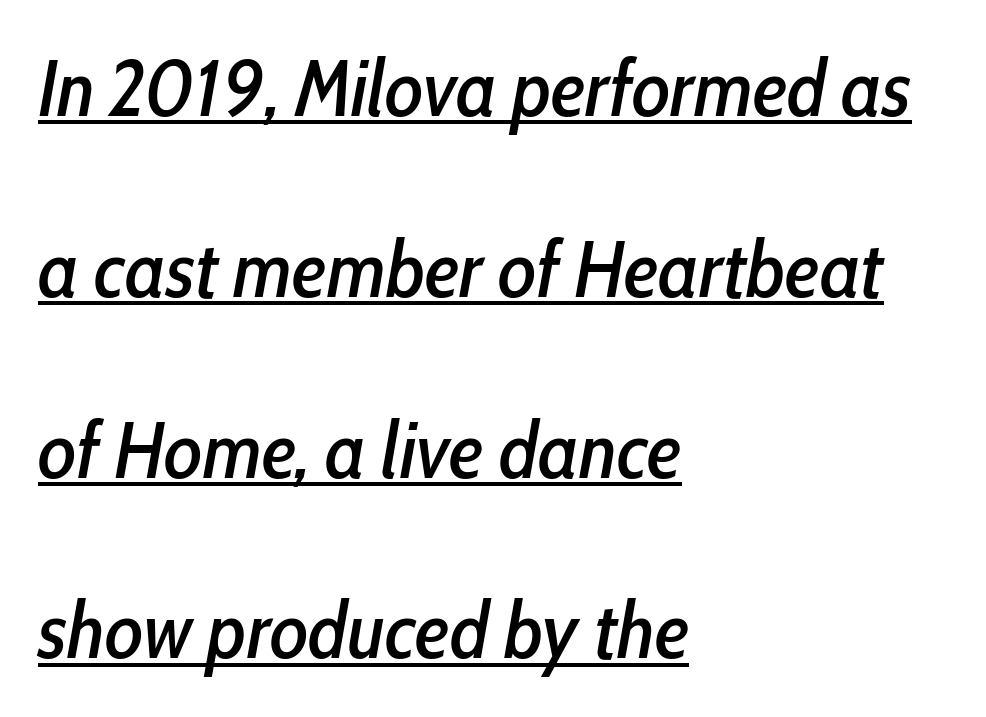
The image shows 80 px condensed type, italic (leaning right); set left-aligned, loose line spacing (2.26x), normal letter spacing, underlined; low stroke contrast and a medium x-height.
